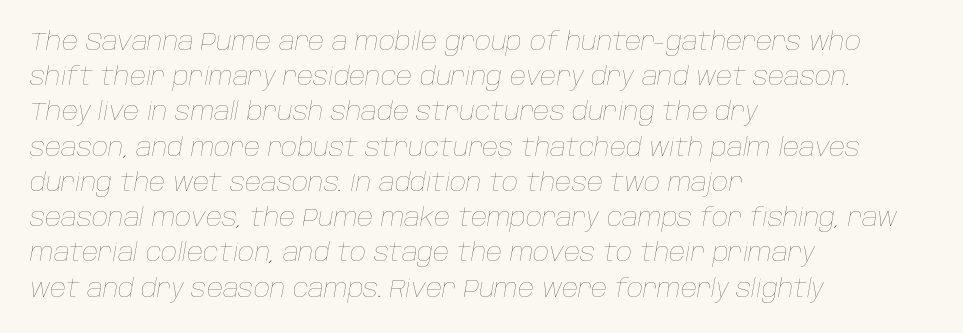
Q: Is the text bold? A: No.
Q: Is the text italic (slanted)? A: Yes, it leans right by about 10 degrees.
Q: Is the text underlined? A: No.
Q: How is the paragraph aligned? A: Left-aligned.
Q: Is the spacing between letters normal or unusually wide? A: Normal.
Q: Is the spacing between lines tight, normal or loose? A: Normal.
